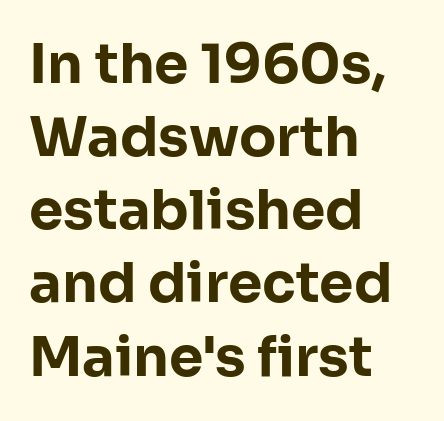
The image shows 55 px bold sans-serif type, upright; set left-aligned, normal line spacing (1.33x), normal letter spacing, not underlined; low stroke contrast and a medium x-height.
